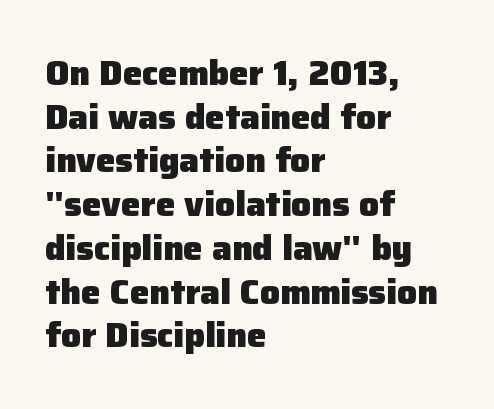
{"serif": "no", "italic": "no", "bold": "yes", "weight": "heavy", "width": "normal", "stroke_contrast": "low", "x_height": "medium", "monospaced": "no", "underline": "no", "align": "left", "line_spacing": "normal", "line_spacing_ratio": 1.25, "letter_spacing": "normal", "letter_spacing_em": 0.0, "glyph_px": 35}
